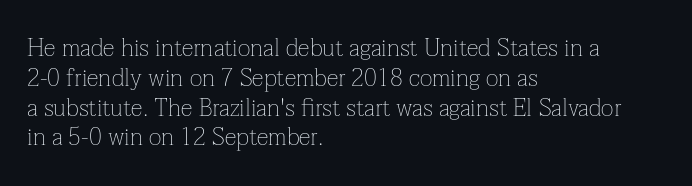
If you drew a line through each stem, it would be perfectly vertical. Tracking value appears to be zero — textbook default spacing. The rag falls on the right side of this text block. The face looks like a standard text weight, possibly lighter. The string is rendered with underlining switched off.
